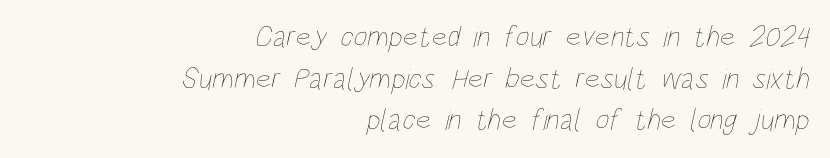
{"bold": "no", "weight": "thin", "width": "condensed", "stroke_contrast": "low", "x_height": "large", "monospaced": "no", "underline": "no", "align": "right", "line_spacing": "normal", "line_spacing_ratio": 1.39, "letter_spacing": "normal", "letter_spacing_em": 0.0, "glyph_px": 30}
